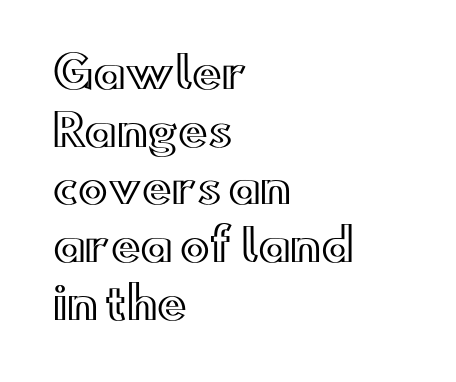
Casual observation: everything's shoved over to the left. Italic? Not at all — the glyphs are vertical. Each letter keeps its own natural width here, so spacing adapts to shape. How are the letters spaced? Ordinarily, with no added tracking.
